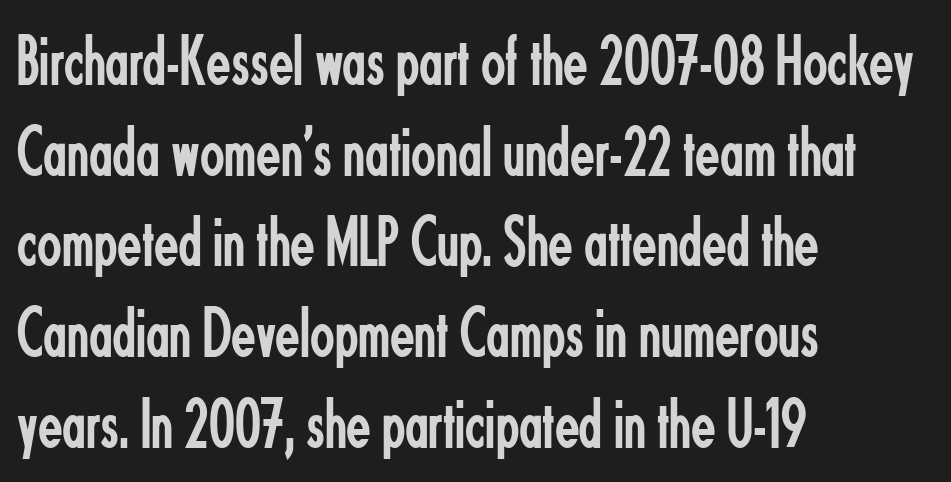
The image shows 72 px regular-weight, condensed sans-serif type, upright; set left-aligned, normal line spacing (1.26x), normal letter spacing, not underlined; low stroke contrast and a small x-height.
